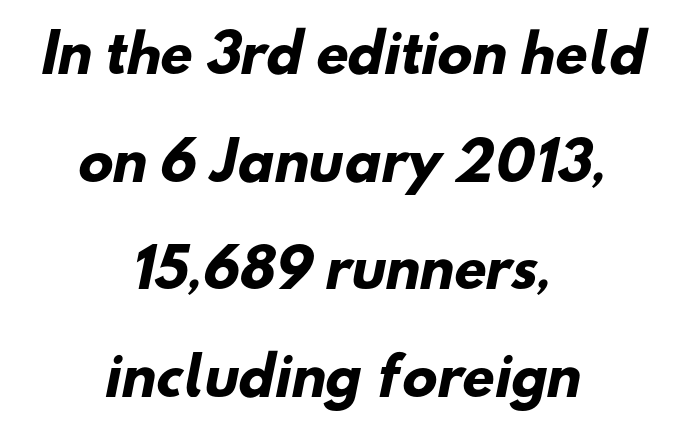
{"serif": "no", "bold": "yes", "weight": "heavy", "width": "normal", "stroke_contrast": "low", "x_height": "small", "monospaced": "no", "underline": "no", "align": "center", "line_spacing": "loose", "line_spacing_ratio": 2.07, "letter_spacing": "normal", "letter_spacing_em": 0.0, "glyph_px": 52}
